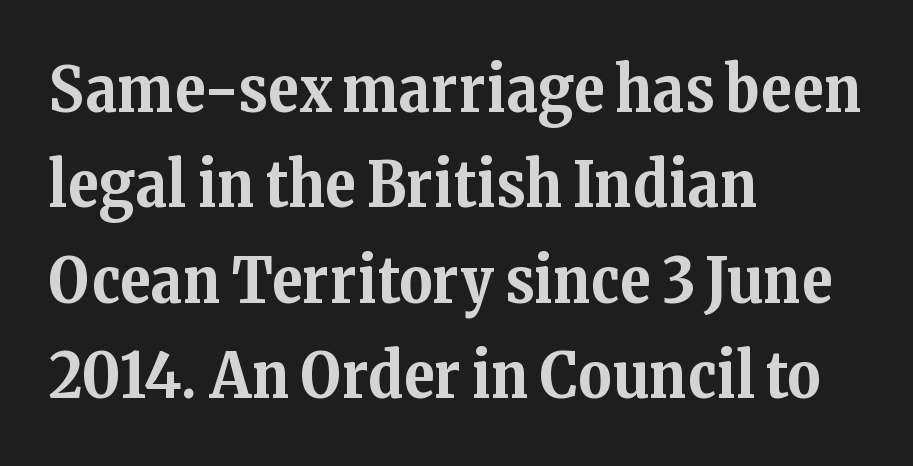
Q: Is the text bold? A: Yes.
Q: Is the text italic (slanted)? A: No, it is upright.
Q: Is the typeface a serif or a sans-serif typeface? A: Serif.
Q: Is the text underlined? A: No.
Q: How is the paragraph aligned? A: Left-aligned.
Q: Is the spacing between letters normal or unusually wide? A: Normal.
Q: Is the spacing between lines tight, normal or loose? A: Normal.
Q: Width (condensed, normal, or wide)? A: Normal.
Q: Stroke contrast? A: Medium.
Q: x-height? A: Medium.
Q: Monospaced? A: No.
